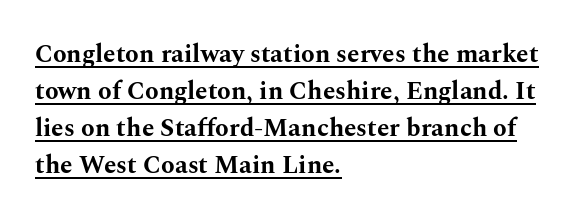
The ragged edge is on the right, which tells us the setting is flush left. The rendering uses a bold face; every stroke is thick and dark. Decoration check: the copy is underlined. Quick note: interline space is typical.
